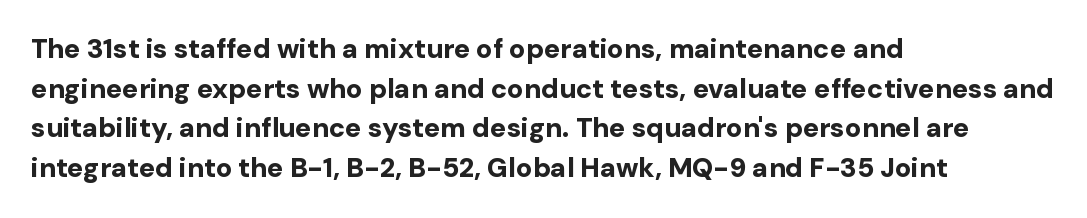
Q: Is the text bold? A: Yes.
Q: Is the text italic (slanted)? A: No, it is upright.
Q: Is the text underlined? A: No.
Q: How is the paragraph aligned? A: Left-aligned.
Q: Is the spacing between letters normal or unusually wide? A: Normal.
Q: Is the spacing between lines tight, normal or loose? A: Normal.
